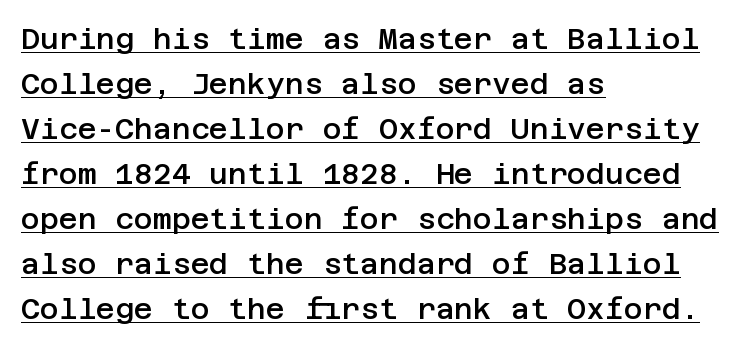
The image shows 29 px semibold sans-serif type, upright; set left-aligned, normal line spacing (1.55x), normal letter spacing, underlined; low stroke contrast and a large x-height.
